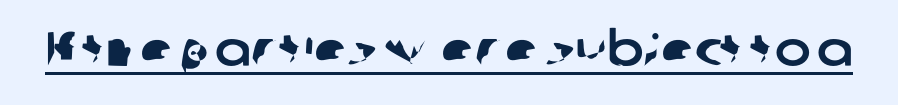
These lines are composed in type without serifs. Default kerning and tracking; the words read as compact shapes. Quick note: underline on. The face used here is proportionally spaced, like ordinary book or web type.
